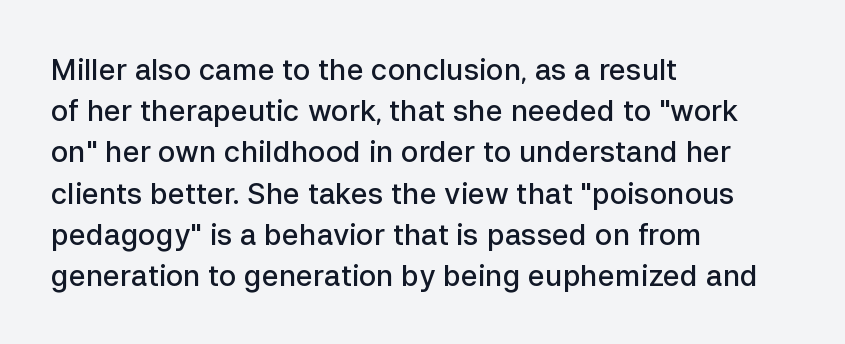
Weight: semibold (demi). The paragraph shown leans on its left margin. Is there much room between lines? A standard amount, neither cramped nor airy. The tracking reads as untouched default to a designer's eye. This sample has the flowing, uneven cadence of proportional lettering. This is roman type, the default non-slanted kind.
